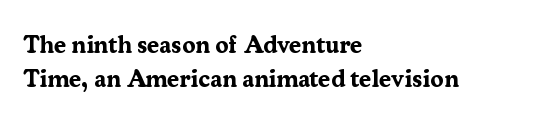
The image shows 24 px bold type, upright; set left-aligned, normal line spacing (1.41x), normal letter spacing, not underlined.
